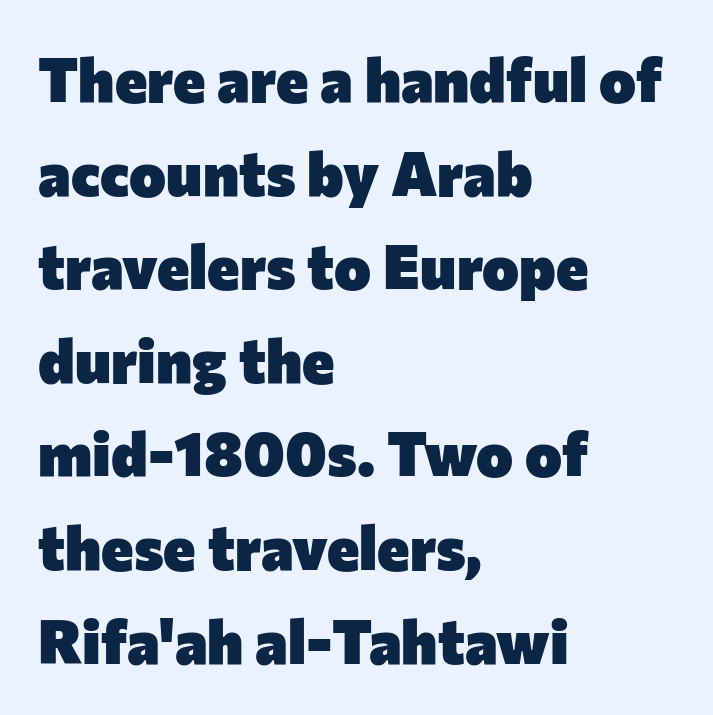
Which margin do the lines hug? The left one — the right edge is uneven. Leading matches the norm, producing a regular column. The foot of each line stays bare and open. Nope, not italic — everything's standing straight. The face used here is rendered with its standard letterfit.
